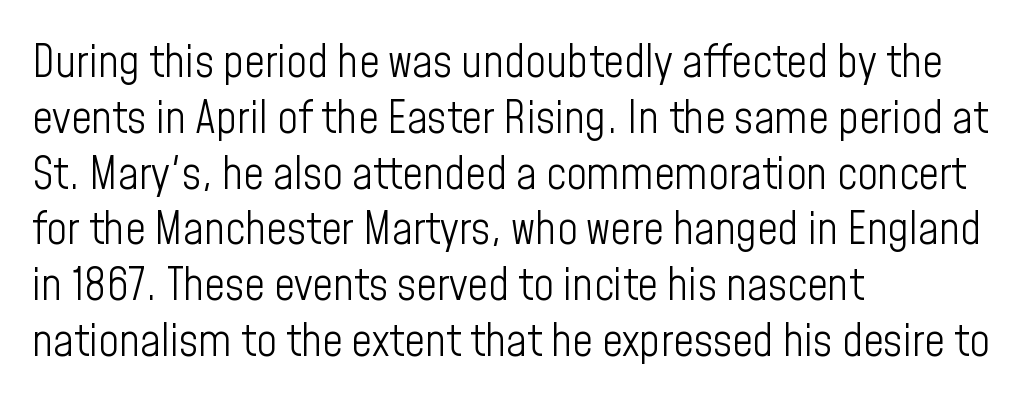
Q: Is the text bold? A: No.
Q: Is the text italic (slanted)? A: No, it is upright.
Q: Is the typeface a serif or a sans-serif typeface? A: Sans-serif.
Q: Is the text underlined? A: No.
Q: How is the paragraph aligned? A: Left-aligned.
Q: Is the spacing between letters normal or unusually wide? A: Normal.
Q: Width (condensed, normal, or wide)? A: Condensed.
Q: Stroke contrast? A: Low.
Q: x-height? A: Medium.
Q: Monospaced? A: No.
